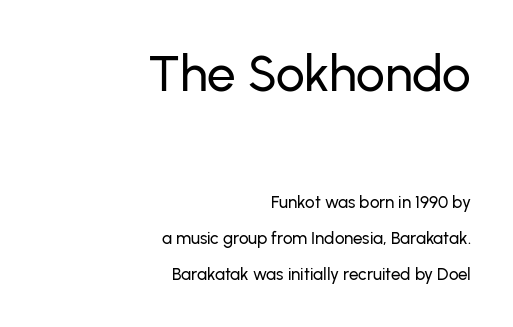
The image shows 51 px sans-serif type, upright; set right-aligned, loose line spacing (2.12x), normal letter spacing, not underlined; the first (top) block is 3.0x larger; low stroke contrast and a medium x-height.
